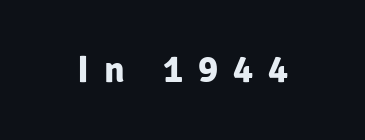
Descenders hang freely into open space. This is sans-serif lettering, the kind often seen on screens and signage. Looks like regular typesetting: each glyph gets only the width it needs. Italic? Not at all — the glyphs are vertical. Heavy-handed strokes throughout: this text is bold.
